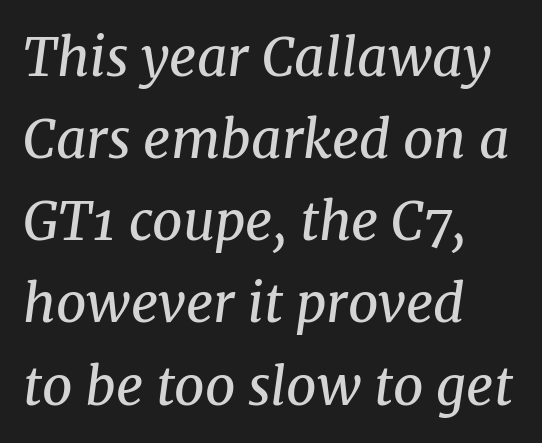
The image shows 53 px regular-weight serif type, italic (leaning right); set left-aligned, normal line spacing (1.55x), normal letter spacing, not underlined; medium stroke contrast and a medium x-height.
